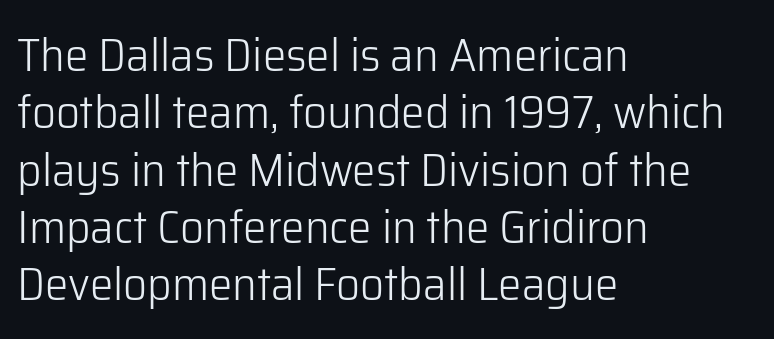
{"serif": "no", "italic": "no", "bold": "no", "weight": "light", "width": "normal", "stroke_contrast": "low", "x_height": "medium", "monospaced": "no", "underline": "no", "align": "left", "line_spacing_ratio": 1.22, "letter_spacing": "normal", "letter_spacing_em": 0.0, "glyph_px": 47}
